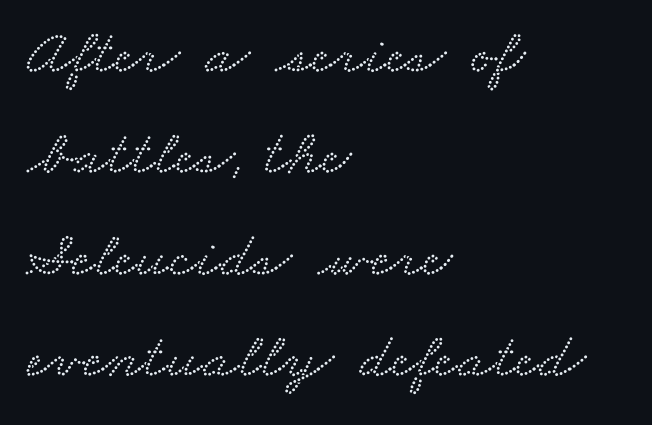
The image shows 65 px wide type; set left-aligned, normal line spacing (1.56x), normal letter spacing, not underlined; low stroke contrast and a small x-height.
